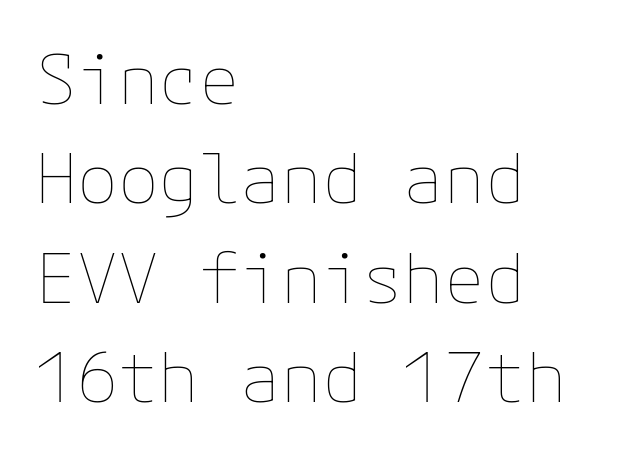
Q: Is the text bold? A: No.
Q: Is the text italic (slanted)? A: No, it is upright.
Q: Is the text underlined? A: No.
Q: How is the paragraph aligned? A: Left-aligned.
Q: Is the spacing between letters normal or unusually wide? A: Normal.
Q: Is the spacing between lines tight, normal or loose? A: Normal.
Q: Width (condensed, normal, or wide)? A: Normal.
Q: Stroke contrast? A: Low.
Q: x-height? A: Medium.
